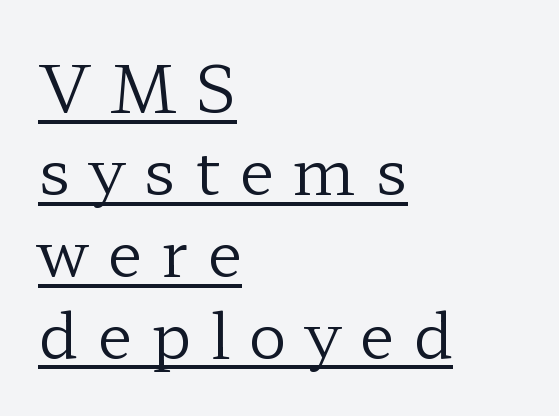
Someone cranked the tracking dial way up on this one. The rendering uses natural spacing where letterforms have individual widths. In designer terms, the underline attribute is active on this setting. A normal amount of white space separates one row of letters from the next. Every character sits straight up, as roman type does.
